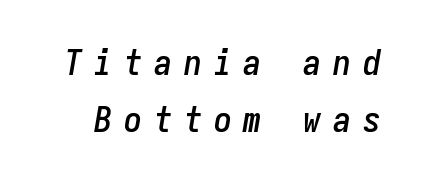
{"italic": "yes", "lean": "right", "slant_degrees": 9, "width": "condensed", "stroke_contrast": "low", "x_height": "medium", "monospaced": "yes", "underline": "no", "line_spacing": "normal", "line_spacing_ratio": 1.58, "letter_spacing": "wide", "letter_spacing_em": 0.33, "glyph_px": 36}
